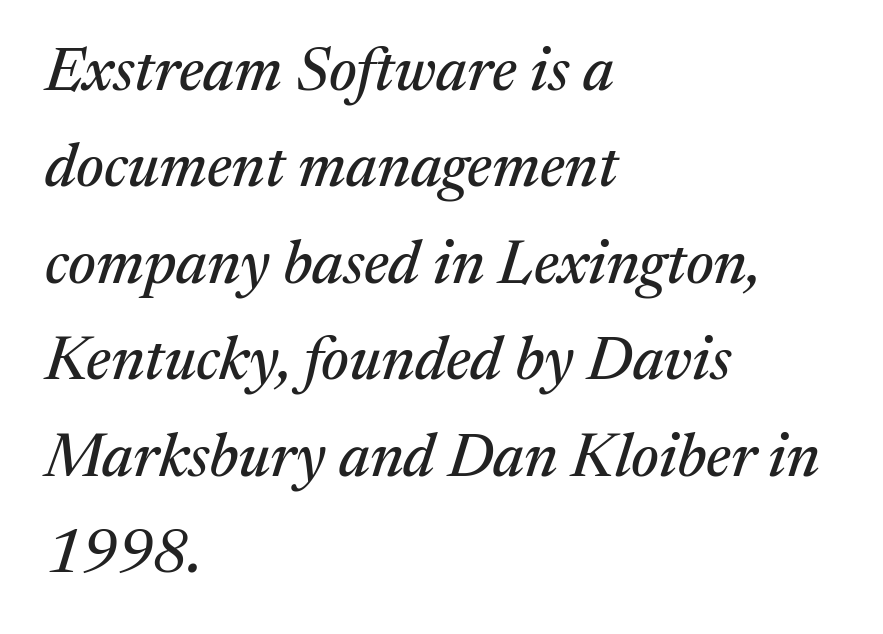
The image shows 61 px serif type, italic (leaning right); set left-aligned, normal line spacing (1.58x), normal letter spacing, not underlined; medium stroke contrast and a medium x-height.
